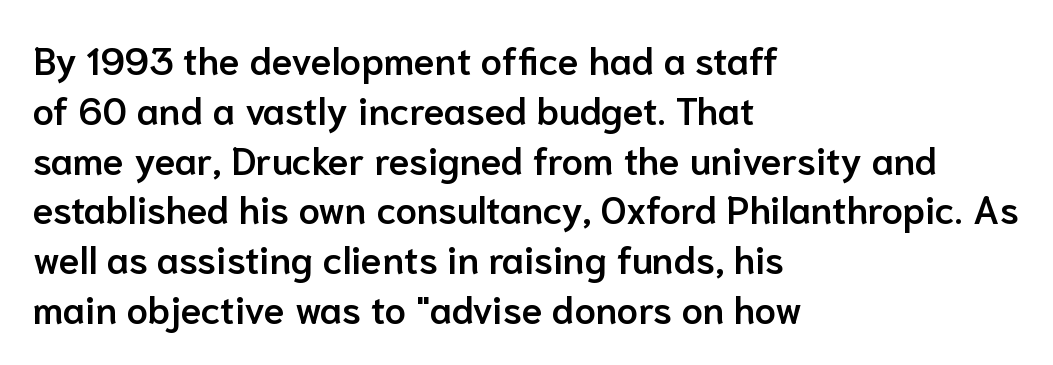
{"serif": "no", "italic": "no", "bold": "semi", "weight": "semibold", "width": "normal", "stroke_contrast": "low", "x_height": "medium", "monospaced": "no", "underline": "no", "align": "left", "line_spacing": "normal", "line_spacing_ratio": 1.31, "letter_spacing": "normal", "letter_spacing_em": 0.0, "glyph_px": 38}
